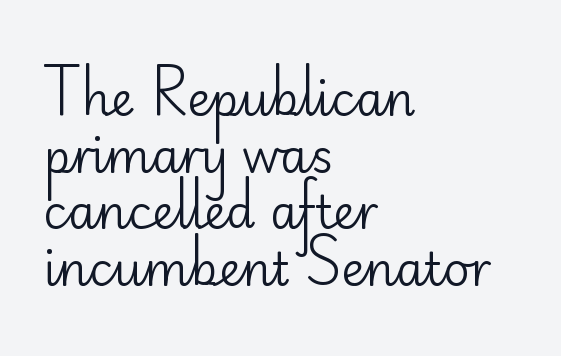
{"serif": "no", "italic": "no", "bold": "no", "weight": "regular", "width": "normal", "stroke_contrast": "low", "x_height": "small", "monospaced": "no", "underline": "no", "align": "left", "line_spacing_ratio": 1.23, "letter_spacing": "normal", "letter_spacing_em": 0.0, "glyph_px": 46}
